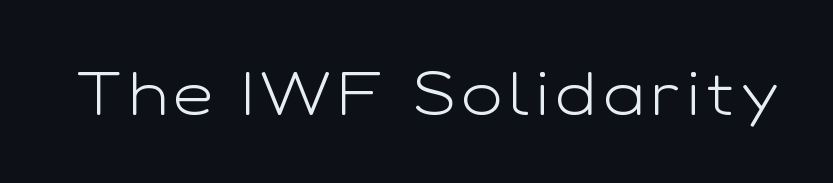
Q: Is the text bold? A: No.
Q: Is the text italic (slanted)? A: No, it is upright.
Q: Is the typeface a serif or a sans-serif typeface? A: Sans-serif.
Q: Is the text underlined? A: No.
Q: Width (condensed, normal, or wide)? A: Wide.
Q: Stroke contrast? A: Low.
Q: x-height? A: Medium.
Q: Monospaced? A: No.
